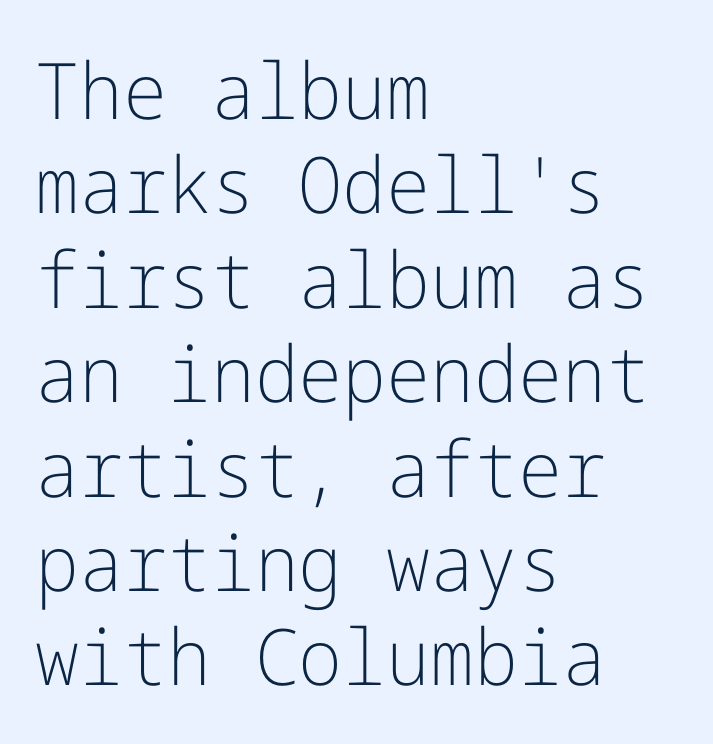
Q: Is the text bold? A: No.
Q: Is the text italic (slanted)? A: No, it is upright.
Q: Is the typeface a serif or a sans-serif typeface? A: Sans-serif.
Q: Is the text underlined? A: No.
Q: How is the paragraph aligned? A: Left-aligned.
Q: Is the spacing between letters normal or unusually wide? A: Normal.
Q: Width (condensed, normal, or wide)? A: Normal.
Q: Stroke contrast? A: Low.
Q: x-height? A: Medium.
